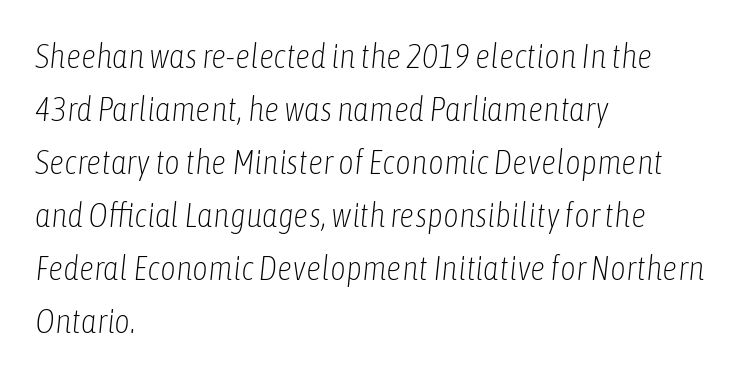
{"italic": "yes", "lean": "right", "slant_degrees": 6, "bold": "no", "weight": "light", "width": "condensed", "stroke_contrast": "low", "x_height": "medium", "monospaced": "no", "underline": "no", "align": "left", "line_spacing": "normal", "line_spacing_ratio": 1.56, "letter_spacing": "normal", "letter_spacing_em": 0.0, "glyph_px": 34}
